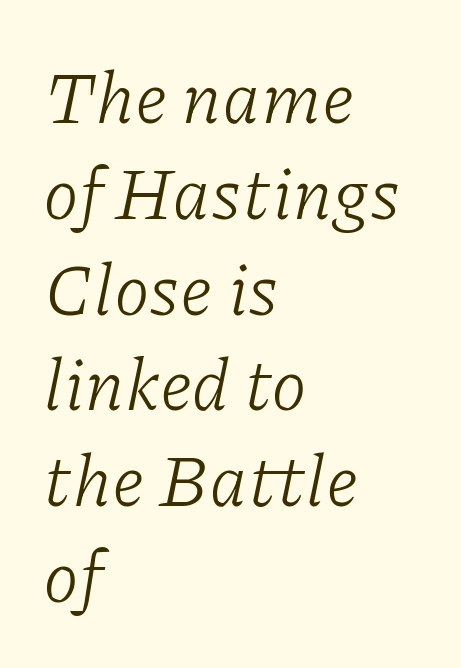
{"serif": "yes", "italic": "yes", "lean": "right", "slant_degrees": 11, "bold": "no", "weight": "light", "width": "normal", "stroke_contrast": "low", "x_height": "medium", "monospaced": "no", "underline": "no", "align": "left", "line_spacing": "normal", "line_spacing_ratio": 1.33, "letter_spacing": "normal", "letter_spacing_em": 0.0, "glyph_px": 72}
